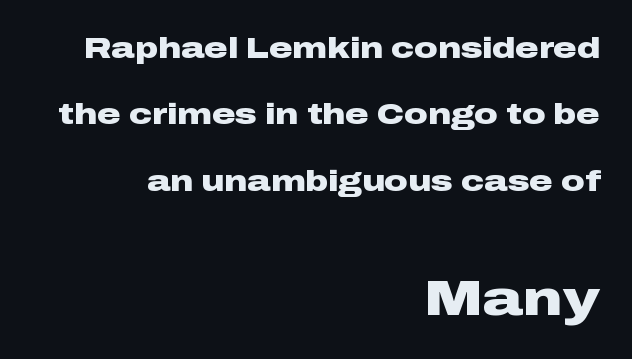
{"serif": "no", "italic": "no", "bold": "yes", "weight": "heavy", "width": "wide", "stroke_contrast": "low", "x_height": "medium", "monospaced": "no", "underline": "no", "align": "right", "line_spacing": "loose", "line_spacing_ratio": 2.29, "letter_spacing": "normal", "letter_spacing_em": 0.0, "larger_block": "second", "size_ratio": 1.72, "glyph_px": 50}
